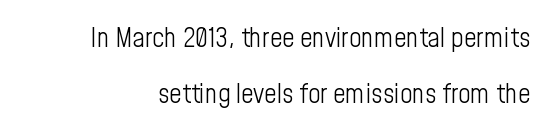
The image shows 27 px text type, upright; set loose line spacing (2.07x), normal letter spacing, not underlined.
